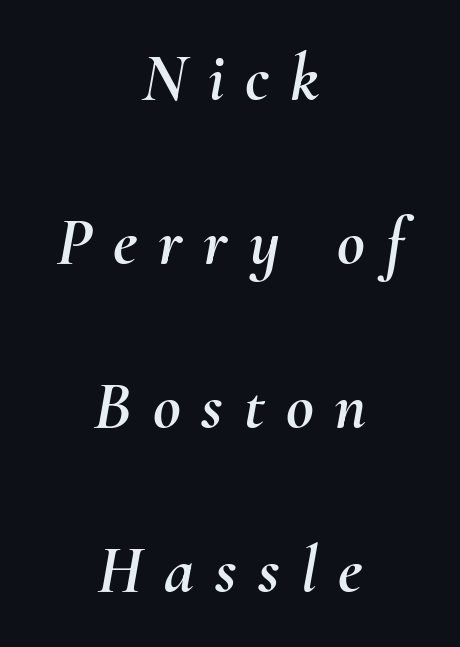
{"italic": "yes", "lean": "right", "slant_degrees": 10, "width": "normal", "stroke_contrast": "medium", "x_height": "small", "monospaced": "no", "underline": "no", "align": "center", "line_spacing": "loose", "line_spacing_ratio": 2.41, "letter_spacing": "wide", "letter_spacing_em": 0.31, "glyph_px": 68}
